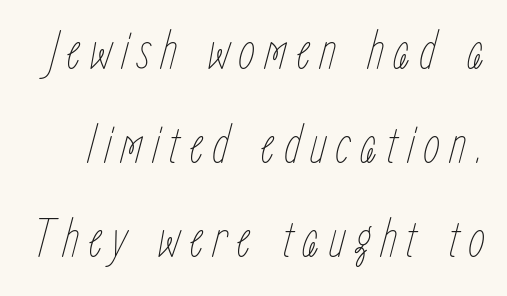
{"italic": "yes", "lean": "right", "slant_degrees": 15, "bold": "no", "weight": "thin", "width": "condensed", "stroke_contrast": "low", "x_height": "medium", "monospaced": "no", "underline": "no", "line_spacing_ratio": 1.71, "glyph_px": 55}
